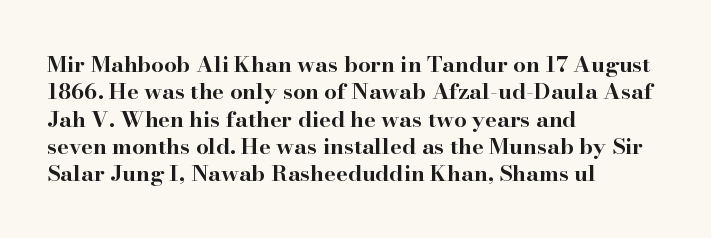
{"italic": "no", "bold": "yes", "underline": "no", "align": "left", "line_spacing_ratio": 1.24, "letter_spacing": "normal", "letter_spacing_em": 0.0, "glyph_px": 22}
